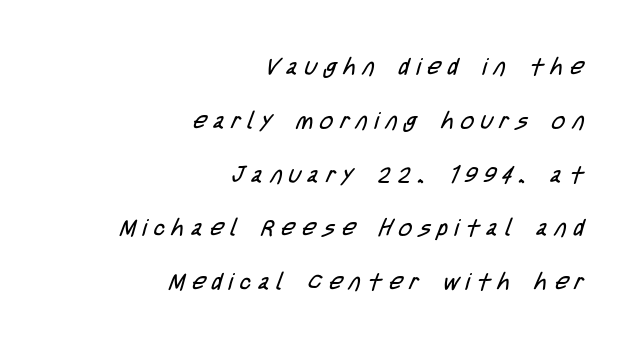
The image shows 23 px text type; set right-aligned, loose line spacing (2.34x), unusually wide letter spacing (+0.31 em), not underlined.
